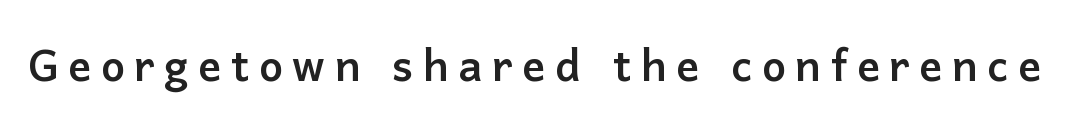
You could not count columns in this text — the font is proportionally spaced. The axis of the letterforms is exactly vertical. The typeface chosen for these lines omits serifs. A clean baseline with only descenders dipping below it.
